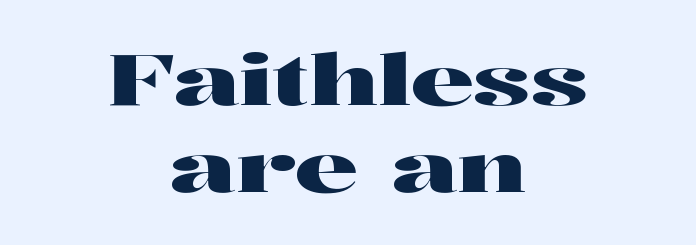
Q: Is the text italic (slanted)? A: No, it is upright.
Q: Is the typeface a serif or a sans-serif typeface? A: Serif.
Q: Is the text underlined? A: No.
Q: How is the paragraph aligned? A: Centered.
Q: Is the spacing between letters normal or unusually wide? A: Normal.
Q: Width (condensed, normal, or wide)? A: Wide.
Q: Stroke contrast? A: High.
Q: x-height? A: Medium.
Q: Monospaced? A: No.
